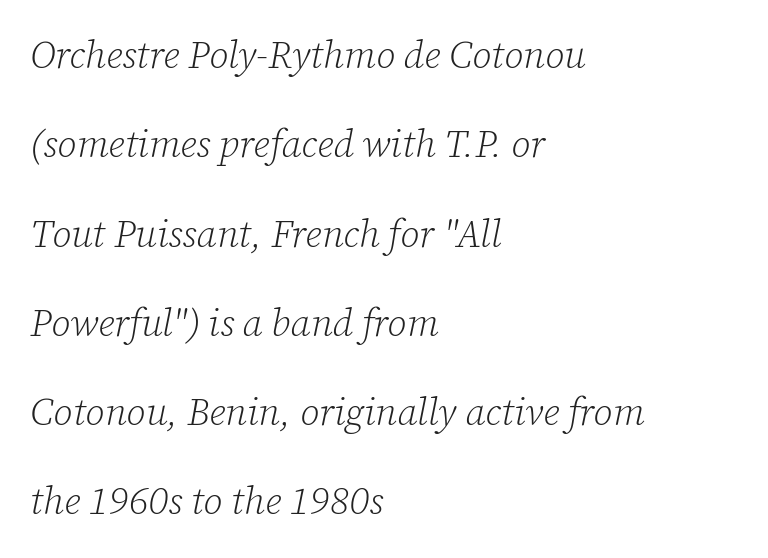
Q: Is the text bold? A: No.
Q: Is the text italic (slanted)? A: Yes, it leans right by about 12 degrees.
Q: Is the typeface a serif or a sans-serif typeface? A: Serif.
Q: Is the text underlined? A: No.
Q: How is the paragraph aligned? A: Left-aligned.
Q: Is the spacing between letters normal or unusually wide? A: Normal.
Q: Is the spacing between lines tight, normal or loose? A: Loose.
Q: Width (condensed, normal, or wide)? A: Normal.
Q: Stroke contrast? A: Low.
Q: x-height? A: Medium.
Q: Monospaced? A: No.
